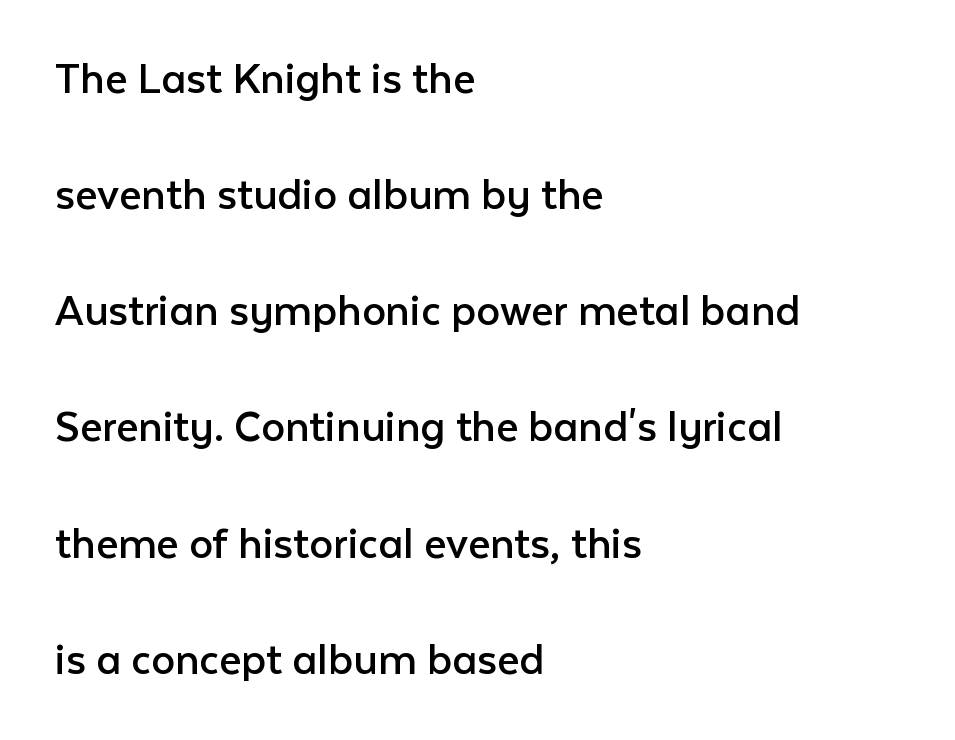
Q: Is the text bold? A: No.
Q: Is the text italic (slanted)? A: No, it is upright.
Q: Is the typeface a serif or a sans-serif typeface? A: Sans-serif.
Q: Is the text underlined? A: No.
Q: How is the paragraph aligned? A: Left-aligned.
Q: Is the spacing between letters normal or unusually wide? A: Normal.
Q: Is the spacing between lines tight, normal or loose? A: Loose.
Q: Width (condensed, normal, or wide)? A: Normal.
Q: Stroke contrast? A: Low.
Q: x-height? A: Medium.
Q: Monospaced? A: No.
